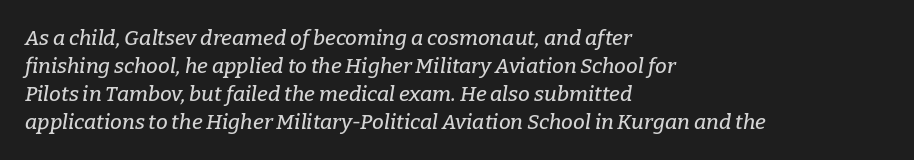
The image shows 21 px text type, italic (leaning right); set left-aligned, normal line spacing (1.33x), normal letter spacing, not underlined.
